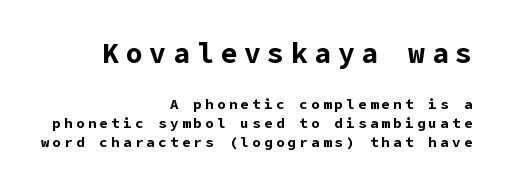
Q: Is the text bold? A: Yes.
Q: Is the text italic (slanted)? A: No, it is upright.
Q: Is the typeface a serif or a sans-serif typeface? A: Sans-serif.
Q: Is the text underlined? A: No.
Q: How is the paragraph aligned? A: Right-aligned.
Q: Is the spacing between letters normal or unusually wide? A: Unusually wide.
Q: Is the spacing between lines tight, normal or loose? A: Normal.
Q: Which block of text is set in a larger size, the first (top) or the second (bottom)? A: The first (top) one.
Q: Width (condensed, normal, or wide)? A: Normal.
Q: Stroke contrast? A: Low.
Q: x-height? A: Medium.
